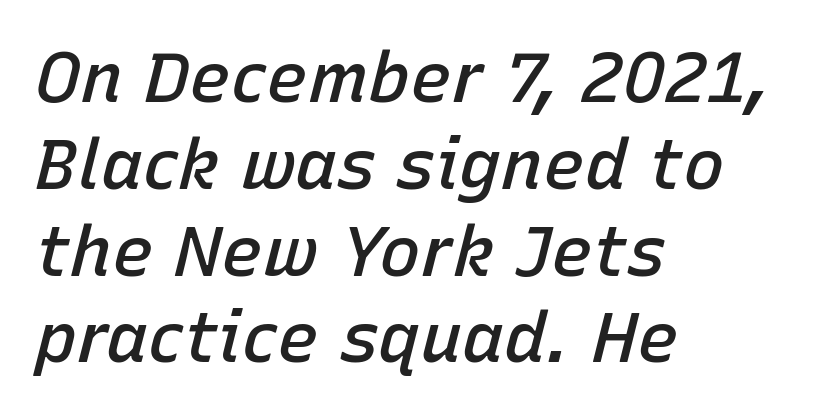
{"italic": "yes", "lean": "right", "slant_degrees": 15, "bold": "semi", "weight": "semibold", "width": "normal", "stroke_contrast": "low", "x_height": "medium", "monospaced": "no", "underline": "no", "align": "left", "line_spacing_ratio": 1.24, "letter_spacing": "normal", "letter_spacing_em": 0.0, "glyph_px": 70}
